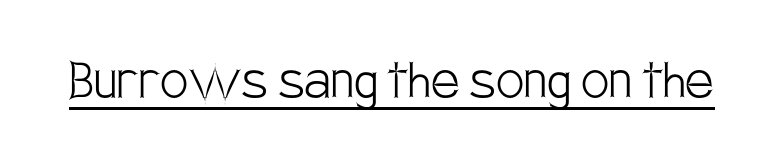
A typesetter would mark this as roman, not italic. Underlining? Definitely there. The typeface has the unassuming heft of standard copy or less. The passage shown is typeset with a sans-serif family. The gaps between neighbouring characters are ordinary and unremarkable. A typesetter would call this proportional, since set widths differ per character.
